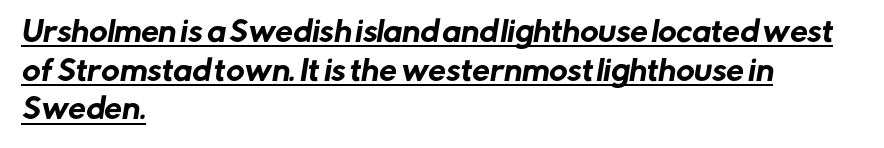
Q: Is the typeface a serif or a sans-serif typeface? A: Sans-serif.
Q: Is the text underlined? A: Yes.
Q: How is the paragraph aligned? A: Left-aligned.
Q: Is the spacing between letters normal or unusually wide? A: Normal.
Q: Is the spacing between lines tight, normal or loose? A: Normal.
Q: Width (condensed, normal, or wide)? A: Normal.
Q: Stroke contrast? A: Low.
Q: x-height? A: Medium.
Q: Monospaced? A: No.
